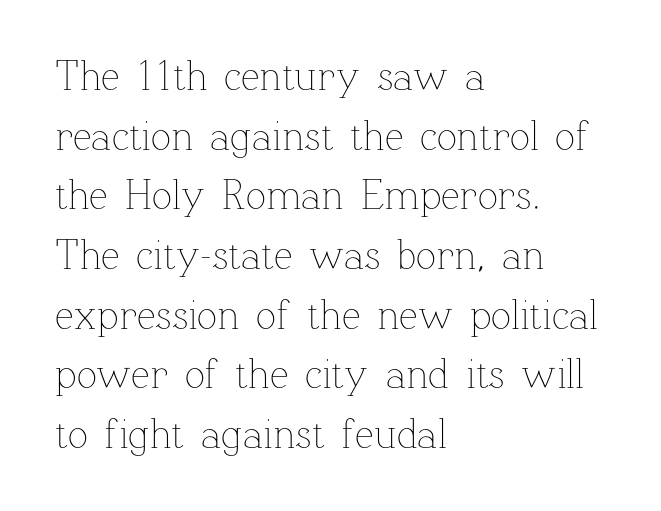
The image shows 42 px thin type, upright; set left-aligned, normal line spacing (1.42x), normal letter spacing, not underlined; low stroke contrast and a medium x-height.
